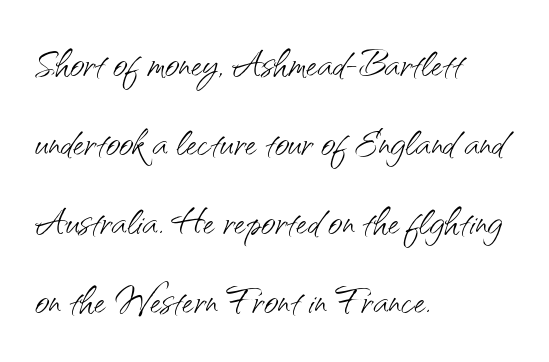
{"serif": "no", "bold": "no", "weight": "light", "width": "normal", "stroke_contrast": "medium", "x_height": "small", "monospaced": "no", "underline": "no", "align": "left", "line_spacing": "normal", "line_spacing_ratio": 1.58, "letter_spacing": "normal", "letter_spacing_em": 0.0, "glyph_px": 50}
